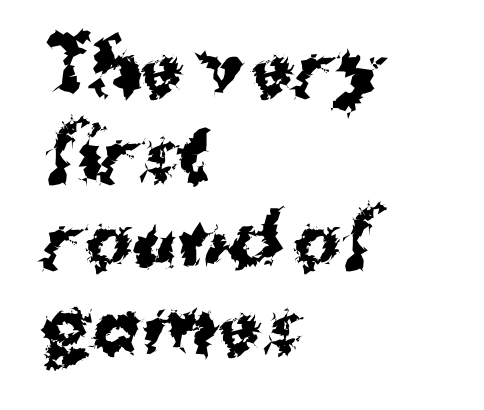
The image shows 71 px bold sans-serif type; set left-aligned, line spacing 1.21x, normal letter spacing, not underlined; medium stroke contrast and a medium x-height.
